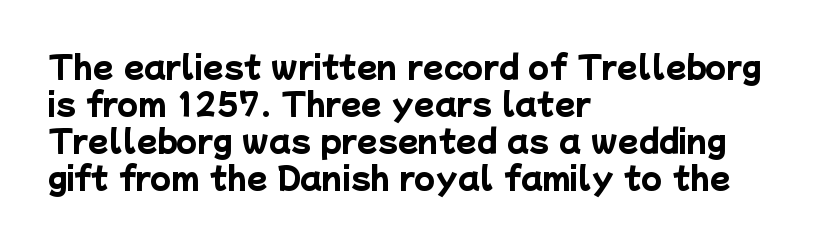
Q: Is the text bold? A: Yes.
Q: Is the typeface a serif or a sans-serif typeface? A: Sans-serif.
Q: Is the text underlined? A: No.
Q: How is the paragraph aligned? A: Left-aligned.
Q: Is the spacing between letters normal or unusually wide? A: Normal.
Q: Width (condensed, normal, or wide)? A: Normal.
Q: Stroke contrast? A: Low.
Q: x-height? A: Medium.
Q: Monospaced? A: No.
